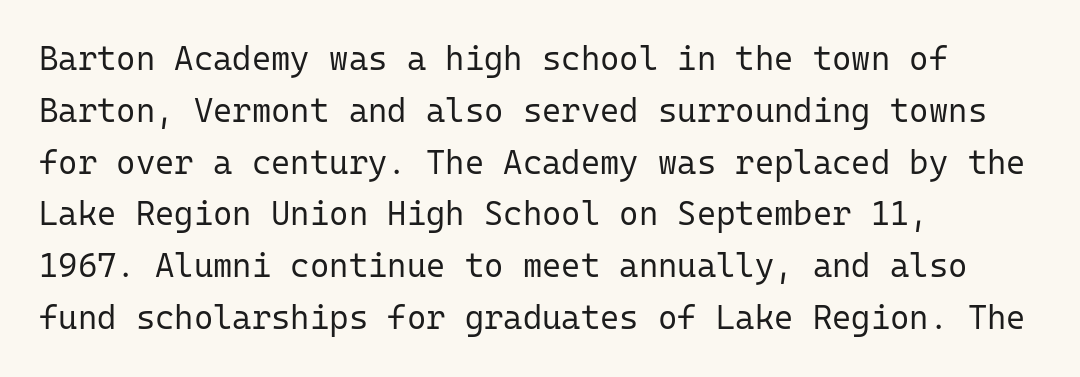
Q: Is the text bold? A: No.
Q: Is the text italic (slanted)? A: No, it is upright.
Q: Is the typeface a serif or a sans-serif typeface? A: Sans-serif.
Q: Is the text underlined? A: No.
Q: How is the paragraph aligned? A: Left-aligned.
Q: Is the spacing between letters normal or unusually wide? A: Normal.
Q: Is the spacing between lines tight, normal or loose? A: Normal.
Q: Width (condensed, normal, or wide)? A: Normal.
Q: Stroke contrast? A: Low.
Q: x-height? A: Medium.
Q: Monospaced? A: Yes.
